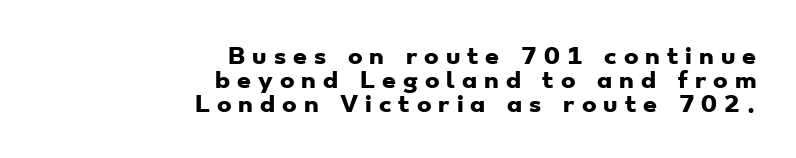
Q: Is the text bold? A: Yes.
Q: Is the text underlined? A: No.
Q: How is the paragraph aligned? A: Right-aligned.
Q: Is the spacing between letters normal or unusually wide? A: Unusually wide.
Q: Is the spacing between lines tight, normal or loose? A: Tight.
